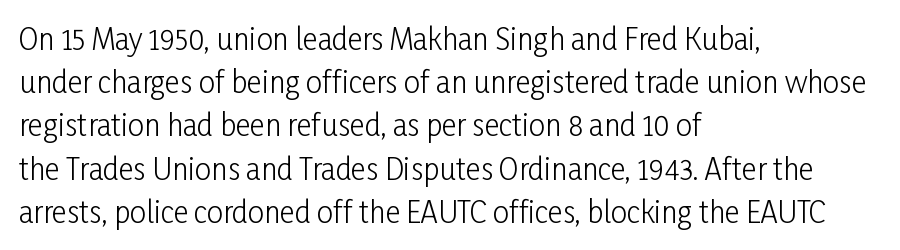
Q: Is the text bold? A: No.
Q: Is the text italic (slanted)? A: No, it is upright.
Q: Is the typeface a serif or a sans-serif typeface? A: Sans-serif.
Q: Is the text underlined? A: No.
Q: How is the paragraph aligned? A: Left-aligned.
Q: Is the spacing between letters normal or unusually wide? A: Normal.
Q: Is the spacing between lines tight, normal or loose? A: Normal.
Q: Width (condensed, normal, or wide)? A: Condensed.
Q: Stroke contrast? A: Low.
Q: x-height? A: Medium.
Q: Monospaced? A: No.
